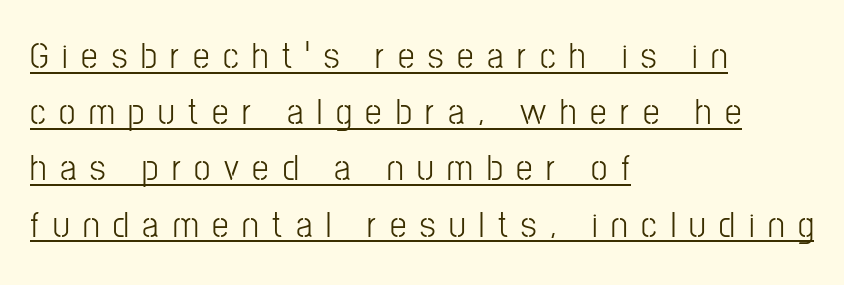
Q: Is the text bold? A: No.
Q: Is the text italic (slanted)? A: No, it is upright.
Q: Is the typeface a serif or a sans-serif typeface? A: Sans-serif.
Q: Is the text underlined? A: Yes.
Q: How is the paragraph aligned? A: Left-aligned.
Q: Is the spacing between letters normal or unusually wide? A: Unusually wide.
Q: Is the spacing between lines tight, normal or loose? A: Normal.
Q: Width (condensed, normal, or wide)? A: Condensed.
Q: Stroke contrast? A: Low.
Q: x-height? A: Medium.
Q: Monospaced? A: No.
